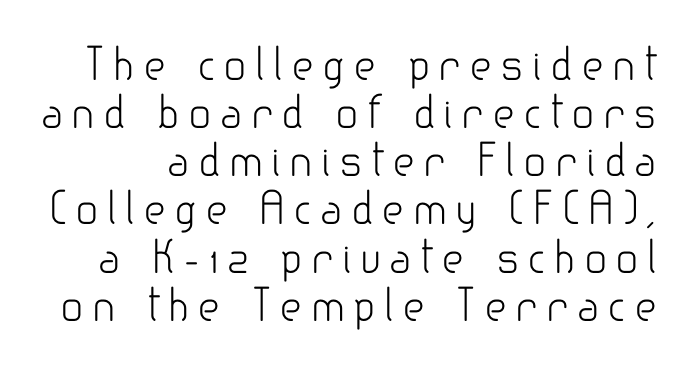
A typesetter would label this face a sans. Caption: face not bold, strokes unweighted. The space between consecutive lines is stingy. Lines of text with bare space underneath.
